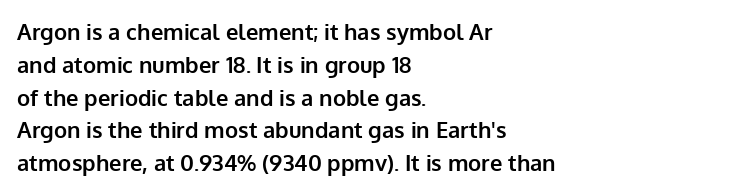
The image shows 22 px bold type, upright; set left-aligned, normal line spacing (1.49x), normal letter spacing, not underlined.
